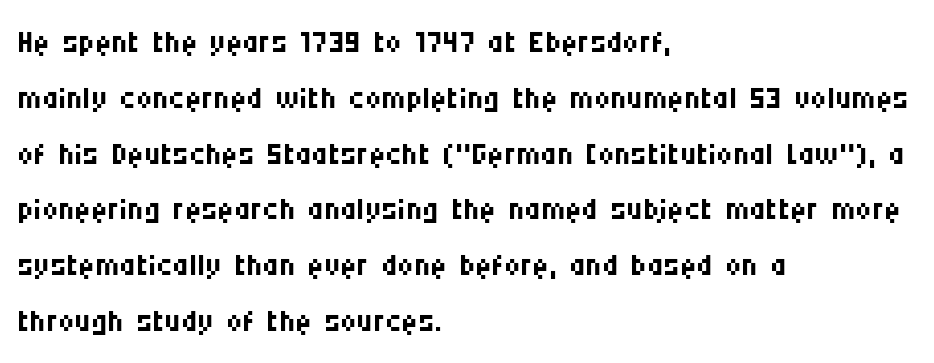
Q: Is the text bold? A: No.
Q: Is the text italic (slanted)? A: No, it is upright.
Q: Is the typeface a serif or a sans-serif typeface? A: Sans-serif.
Q: Is the text underlined? A: No.
Q: How is the paragraph aligned? A: Left-aligned.
Q: Is the spacing between letters normal or unusually wide? A: Normal.
Q: Width (condensed, normal, or wide)? A: Condensed.
Q: Stroke contrast? A: Medium.
Q: x-height? A: Large.
Q: Monospaced? A: No.
